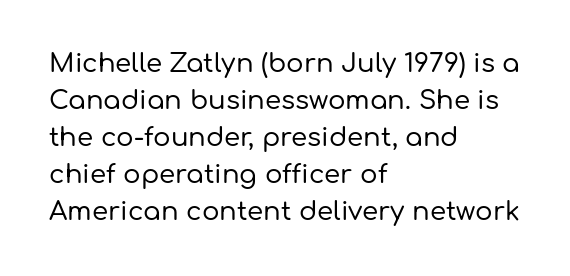
Inter-character spacing is left at the font's built-in metrics. Bare-footed words on every line. Every stem runs plumb, perpendicular to the baseline. Line spacing here is normal. Every row of glyphs begins at an identical x-position on the left.
